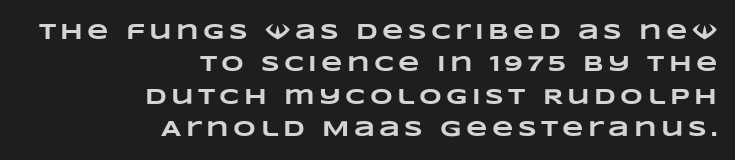
{"bold": "yes", "underline": "no", "align": "right", "line_spacing": "normal", "line_spacing_ratio": 1.47, "letter_spacing": "wide", "letter_spacing_em": 0.2, "glyph_px": 22}
